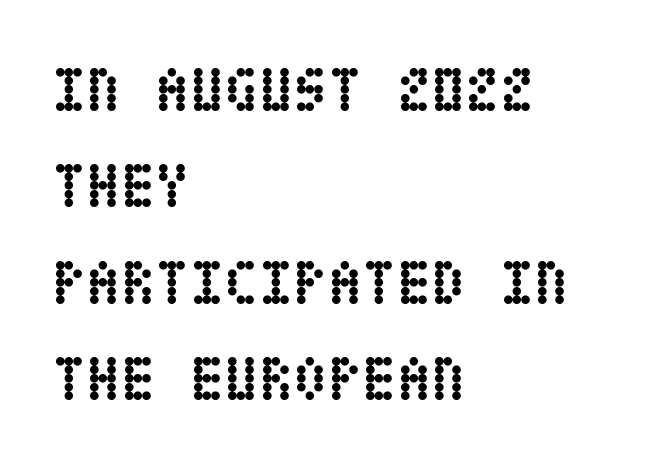
Q: Is the text bold? A: Yes.
Q: Is the text italic (slanted)? A: No, it is upright.
Q: Is the text underlined? A: No.
Q: How is the paragraph aligned? A: Left-aligned.
Q: Is the spacing between letters normal or unusually wide? A: Normal.
Q: Is the spacing between lines tight, normal or loose? A: Normal.
Q: Width (condensed, normal, or wide)? A: Condensed.
Q: Stroke contrast? A: Low.
Q: x-height? A: Large.
